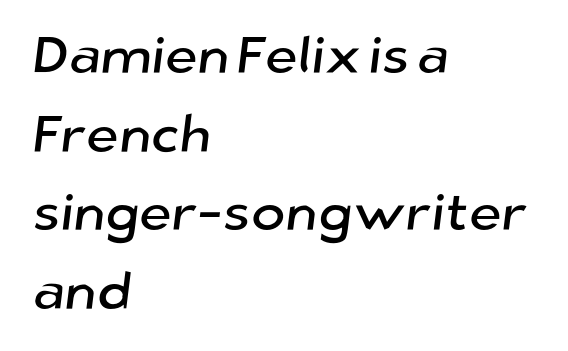
The image shows 52 px sans-serif type; set left-aligned, normal line spacing (1.51x), normal letter spacing, not underlined; low stroke contrast and a medium x-height.
